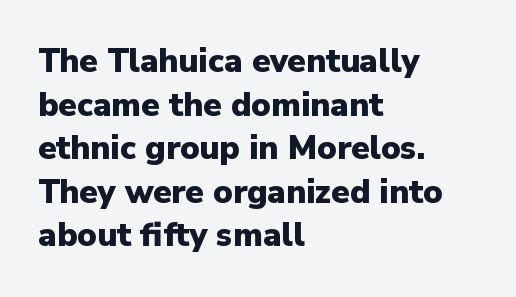
The image shows 33 px heavy sans-serif type, upright; set left-aligned, normal line spacing (1.32x), normal letter spacing, not underlined; low stroke contrast and a medium x-height.
